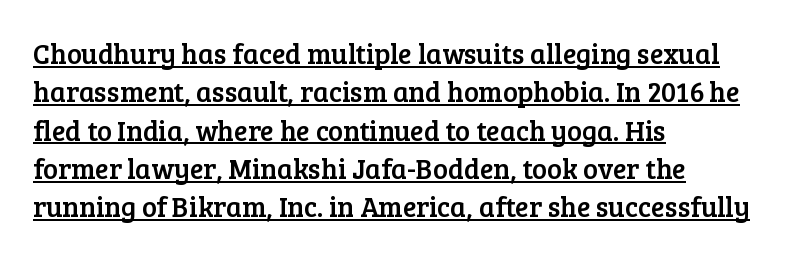
The image shows 28 px serif type, upright; set left-aligned, normal line spacing (1.37x), normal letter spacing, underlined; low stroke contrast and a medium x-height.
